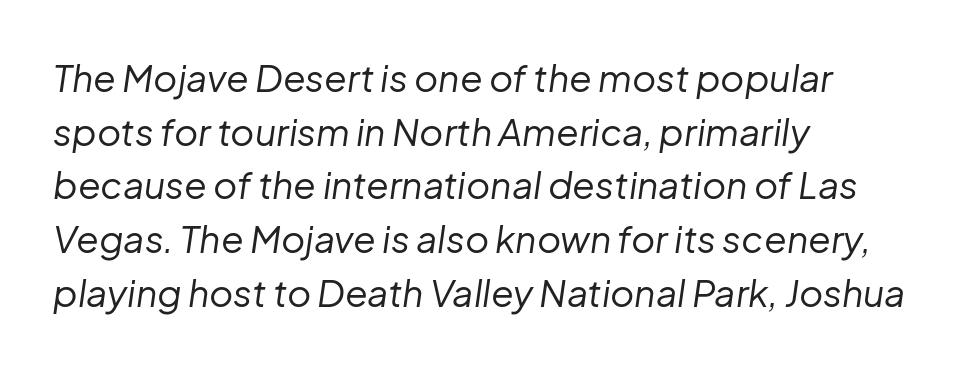
{"italic": "yes", "lean": "right", "slant_degrees": 8, "bold": "no", "weight": "regular", "width": "normal", "stroke_contrast": "low", "x_height": "medium", "monospaced": "no", "underline": "no", "align": "left", "line_spacing": "normal", "line_spacing_ratio": 1.45, "letter_spacing": "normal", "letter_spacing_em": 0.0, "glyph_px": 37}
